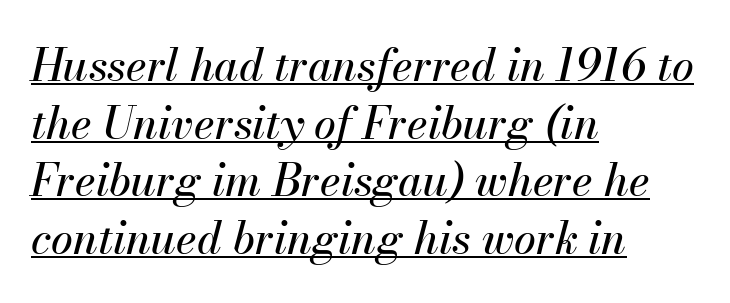
The image shows 44 px text type, italic (leaning right); set left-aligned, normal line spacing (1.31x), normal letter spacing, underlined; medium stroke contrast and a small x-height.
